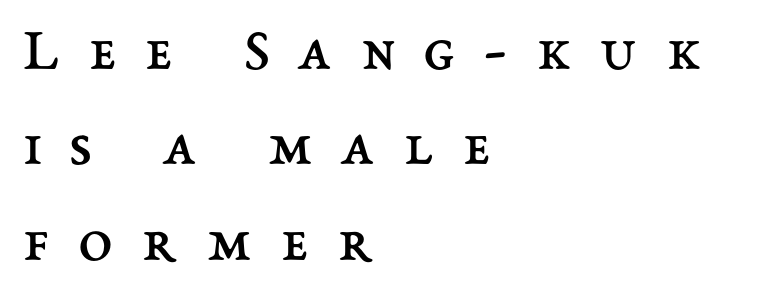
{"italic": "no", "bold": "no", "weight": "regular", "width": "normal", "stroke_contrast": "medium", "x_height": "medium", "monospaced": "no", "underline": "no", "align": "left", "line_spacing": "normal", "line_spacing_ratio": 1.54, "letter_spacing": "wide", "letter_spacing_em": 0.47, "glyph_px": 62}
